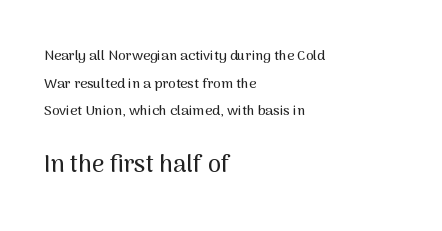
Q: Is the text italic (slanted)? A: No, it is upright.
Q: Is the text underlined? A: No.
Q: How is the paragraph aligned? A: Left-aligned.
Q: Is the spacing between letters normal or unusually wide? A: Normal.
Q: Is the spacing between lines tight, normal or loose? A: Loose.
Q: Which block of text is set in a larger size, the first (top) or the second (bottom)? A: The second (bottom) one.
